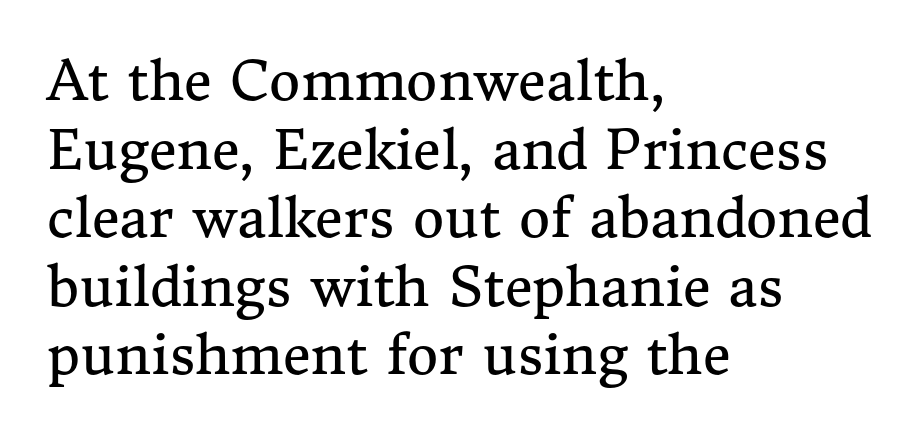
The rag falls on the right side of this text block. Inter-character spacing is left at the font's built-in metrics. One glance says typical: line gaps are just what's usual. Quick note: not italic, upright. The space directly below the letters is spotless.
